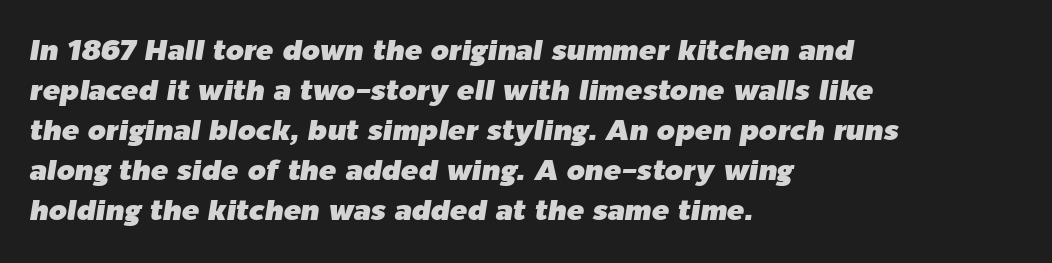
The image shows 29 px text type, italic (leaning right); set left-aligned, normal line spacing (1.38x), normal letter spacing, not underlined; low stroke contrast and a medium x-height.
